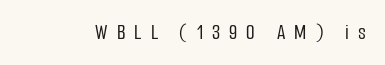
{"italic": "no", "underline": "no", "letter_spacing": "wide", "letter_spacing_em": 0.41, "glyph_px": 22}
